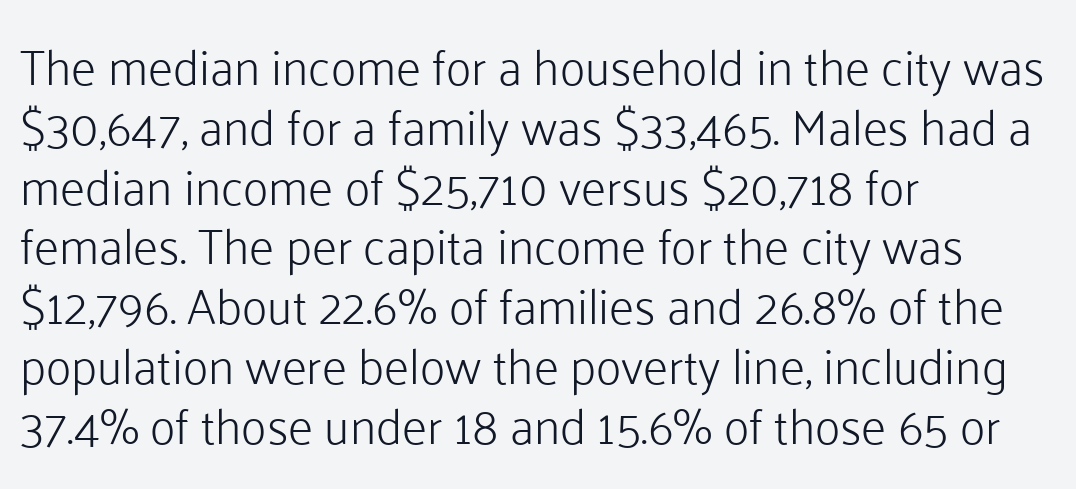
{"serif": "no", "italic": "no", "bold": "no", "weight": "light", "width": "normal", "stroke_contrast": "low", "x_height": "medium", "monospaced": "no", "underline": "no", "align": "left", "line_spacing_ratio": 1.22, "letter_spacing": "normal", "letter_spacing_em": 0.0, "glyph_px": 49}
